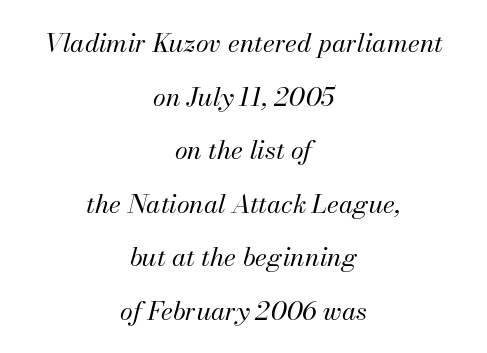
{"italic": "yes", "lean": "right", "slant_degrees": 13, "bold": "no", "underline": "no", "align": "center", "line_spacing": "loose", "line_spacing_ratio": 2.06, "letter_spacing": "normal", "letter_spacing_em": 0.0, "glyph_px": 26}
